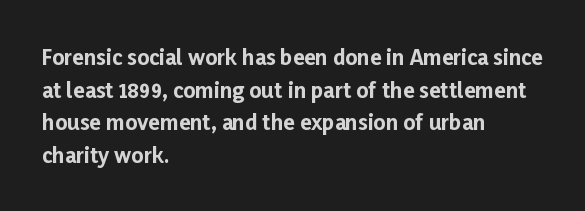
Q: Is the text bold? A: Yes.
Q: Is the text italic (slanted)? A: No, it is upright.
Q: Is the text underlined? A: No.
Q: How is the paragraph aligned? A: Left-aligned.
Q: Is the spacing between letters normal or unusually wide? A: Normal.
Q: Is the spacing between lines tight, normal or loose? A: Normal.
